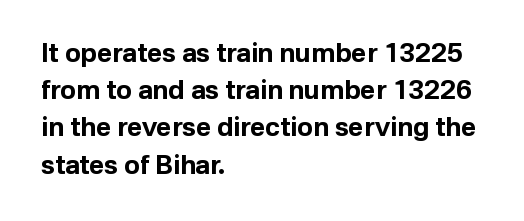
Q: Is the text bold? A: Yes.
Q: Is the text italic (slanted)? A: No, it is upright.
Q: Is the text underlined? A: No.
Q: How is the paragraph aligned? A: Left-aligned.
Q: Is the spacing between letters normal or unusually wide? A: Normal.
Q: Is the spacing between lines tight, normal or loose? A: Normal.
